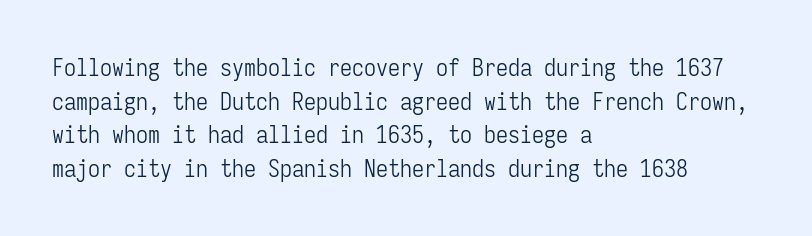
{"italic": "no", "bold": "no", "underline": "no", "align": "left", "line_spacing": "normal", "line_spacing_ratio": 1.4, "letter_spacing": "normal", "letter_spacing_em": 0.0, "glyph_px": 24}
